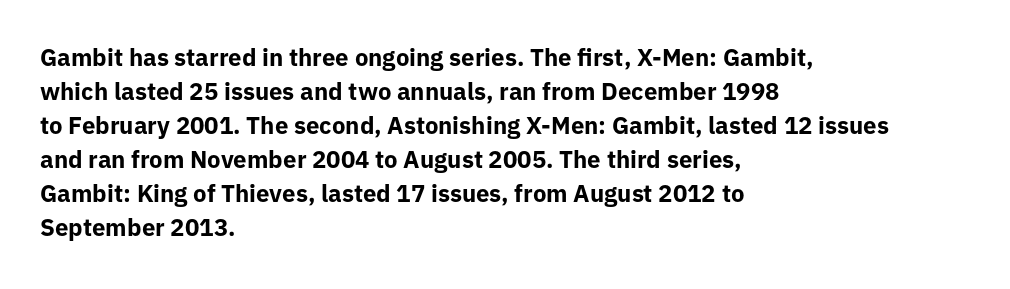
The passage shown stacks its lines at a standard gap. These lines keep a tight, regular rhythm from letter to letter. Descenders hang freely into open space. The sample has been set heavy, in full bold. Leftover space on each line is placed entirely after the last word. Nope, not italic — everything's standing straight.
